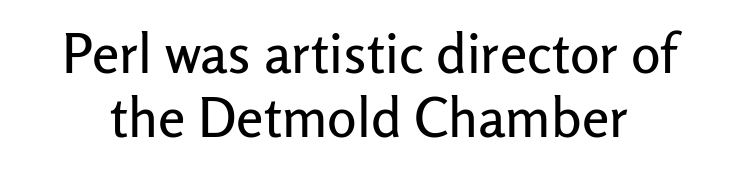
The letterforms sit shoulder to shoulder at normal distance. Is this a fixed-width face? No — the glyphs have proportional, varying widths. Words float on clear page, feet unadorned. No italicization has been applied; the sample stays upright. The text was rendered using a sans face with plain stroke endings.
